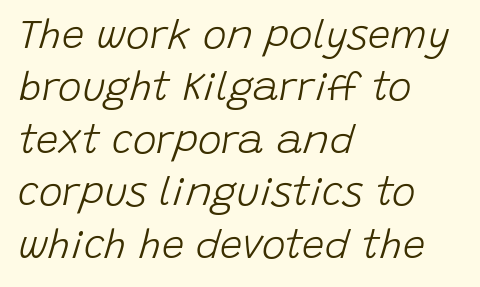
Q: Is the text bold? A: No.
Q: Is the text italic (slanted)? A: Yes, it leans right by about 15 degrees.
Q: Is the text underlined? A: No.
Q: How is the paragraph aligned? A: Left-aligned.
Q: Is the spacing between letters normal or unusually wide? A: Normal.
Q: Is the spacing between lines tight, normal or loose? A: Normal.
Q: Width (condensed, normal, or wide)? A: Normal.
Q: Stroke contrast? A: Low.
Q: x-height? A: Large.
Q: Monospaced? A: No.
